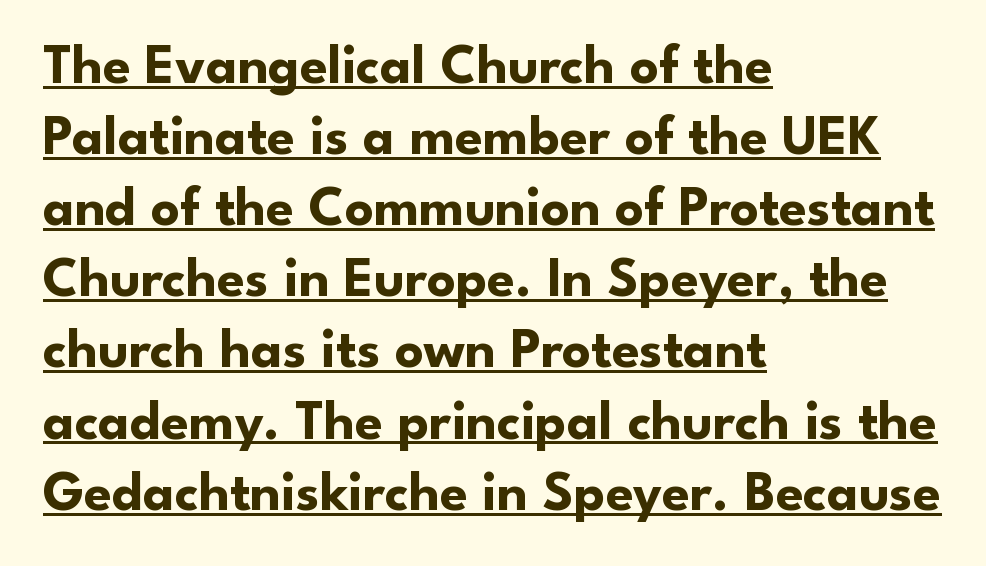
Q: Is the text bold? A: Yes.
Q: Is the text italic (slanted)? A: No, it is upright.
Q: Is the typeface a serif or a sans-serif typeface? A: Sans-serif.
Q: Is the text underlined? A: Yes.
Q: How is the paragraph aligned? A: Left-aligned.
Q: Is the spacing between letters normal or unusually wide? A: Normal.
Q: Is the spacing between lines tight, normal or loose? A: Normal.
Q: Width (condensed, normal, or wide)? A: Normal.
Q: Stroke contrast? A: Low.
Q: x-height? A: Small.
Q: Monospaced? A: No.
